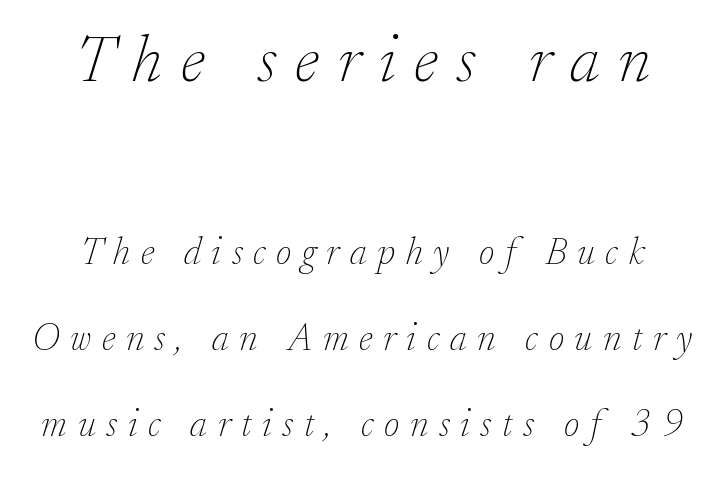
Q: Is the text bold? A: No.
Q: Is the text italic (slanted)? A: Yes, it leans right by about 17 degrees.
Q: Is the typeface a serif or a sans-serif typeface? A: Serif.
Q: Is the text underlined? A: No.
Q: Is the spacing between letters normal or unusually wide? A: Unusually wide.
Q: Is the spacing between lines tight, normal or loose? A: Loose.
Q: Which block of text is set in a larger size, the first (top) or the second (bottom)? A: The first (top) one.
Q: Width (condensed, normal, or wide)? A: Normal.
Q: Stroke contrast? A: Low.
Q: x-height? A: Small.
Q: Monospaced? A: No.
